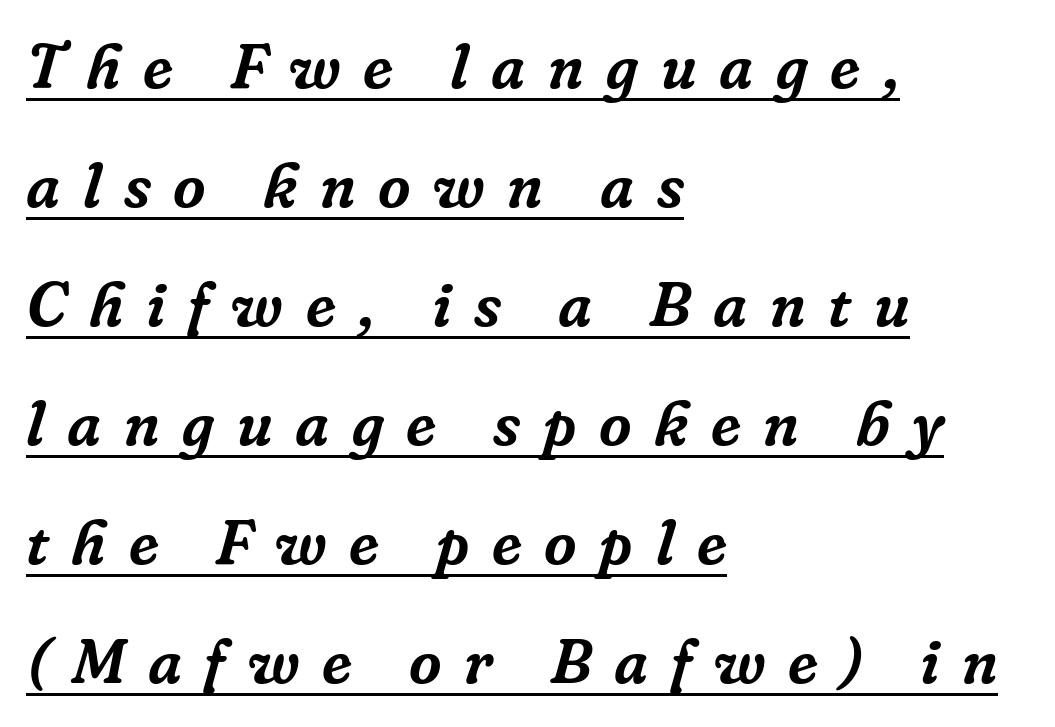
The specimen includes a rule beneath the text block's lines. This rendering widens character spacing well past its baseline value. Small tapered or slab feet sit at the stroke ends, so this counts as serif. Posture: slanted.
